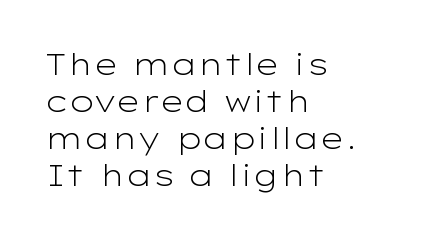
Q: Is the text bold? A: No.
Q: Is the text italic (slanted)? A: No, it is upright.
Q: Is the typeface a serif or a sans-serif typeface? A: Sans-serif.
Q: Is the text underlined? A: No.
Q: How is the paragraph aligned? A: Left-aligned.
Q: Is the spacing between letters normal or unusually wide? A: Normal.
Q: Width (condensed, normal, or wide)? A: Wide.
Q: Stroke contrast? A: Low.
Q: x-height? A: Medium.
Q: Monospaced? A: No.
